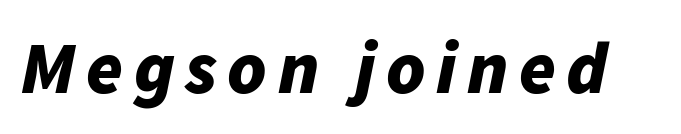
{"italic": "yes", "lean": "right", "slant_degrees": 11, "bold": "yes", "weight": "bold", "width": "normal", "stroke_contrast": "low", "x_height": "medium", "monospaced": "no", "underline": "no", "glyph_px": 74}
